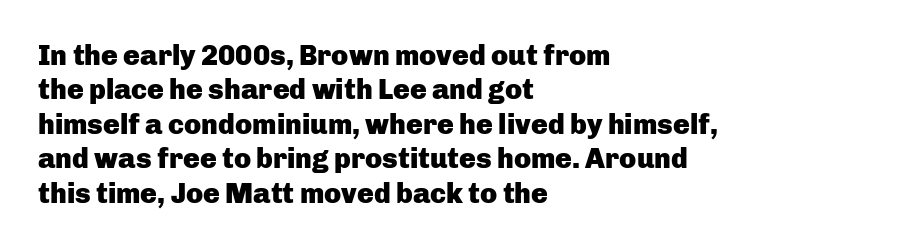
{"serif": "no", "italic": "no", "bold": "yes", "weight": "heavy", "width": "normal", "stroke_contrast": "low", "x_height": "medium", "monospaced": "no", "underline": "no", "align": "left", "line_spacing_ratio": 1.23, "letter_spacing": "normal", "letter_spacing_em": 0.0, "glyph_px": 28}
